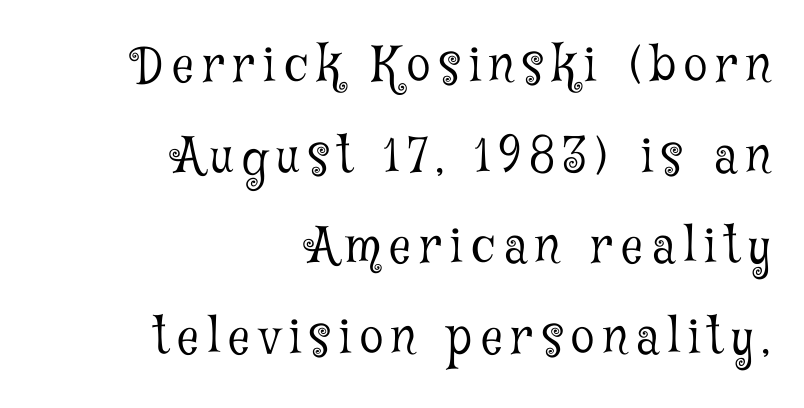
This reads as an unemphasized weight, regular at the heaviest. Alignment: flush right. The letters advance in unequal steps, a hallmark of proportional type. The axis of the letterforms is exactly vertical.
